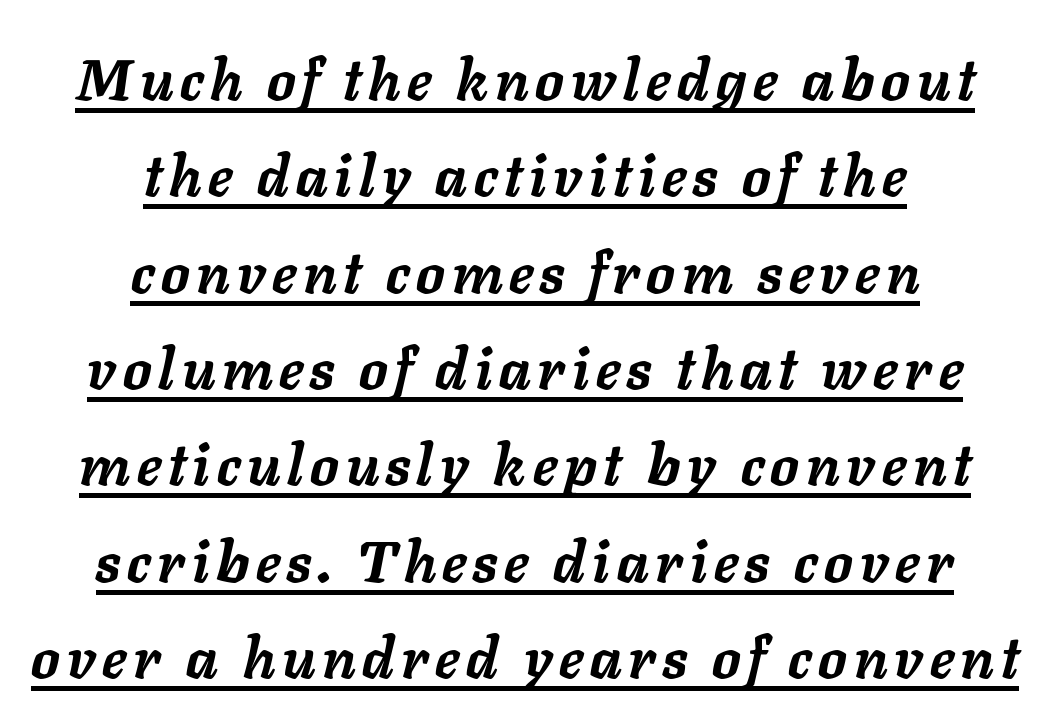
{"italic": "yes", "lean": "right", "slant_degrees": 11, "bold": "yes", "weight": "semibold", "width": "normal", "stroke_contrast": "low", "x_height": "medium", "monospaced": "no", "underline": "yes", "align": "center", "line_spacing": "normal", "line_spacing_ratio": 1.69, "glyph_px": 57}
